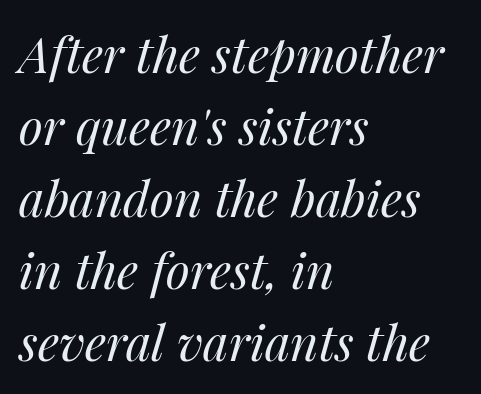
Each letter keeps its own natural width here, so spacing adapts to shape. Rendered with sloped, italic letterforms. Interline gaps are of average width in this sample. Nothing heavy about these letters — not bold at all. Typeset ragged right — the left edge is the straight one. A bare baseline throughout the passage.
